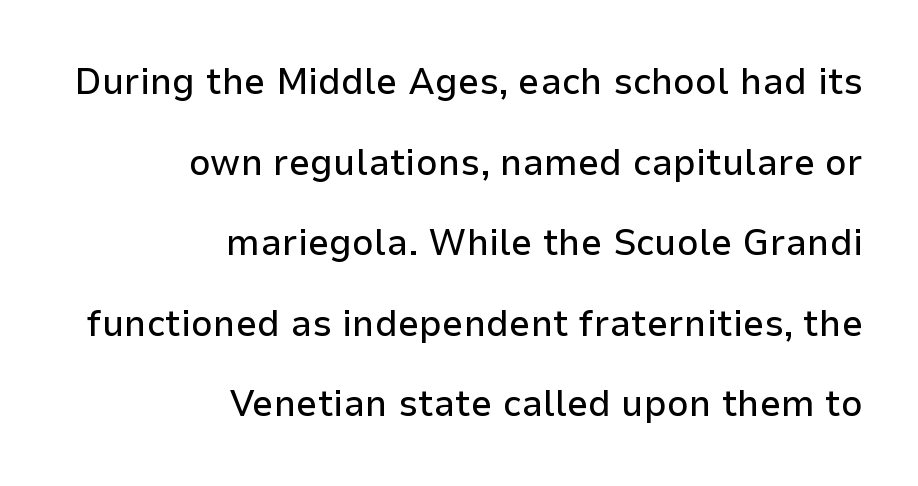
The space beneath each line is pristine and unruled. Honestly, the letter spacing is just normal — you wouldn't notice it. Grotesque or geometric, the face here clearly has no serifs. Horizontal bands of white between lines are thick stripes. Does the lettering tilt? It doesn't — this is upright.
